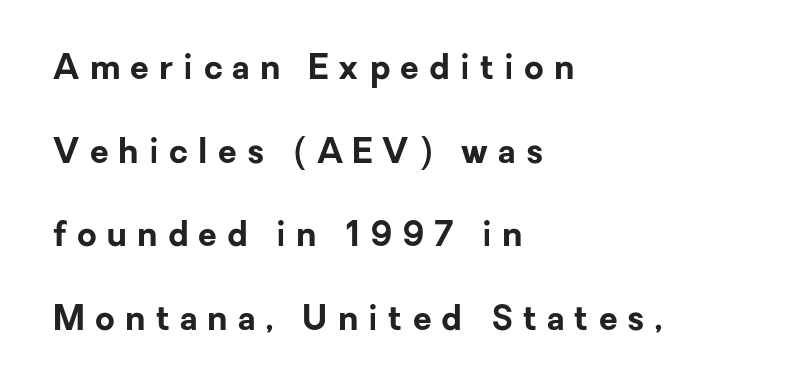
The image shows 34 px bold sans-serif type, upright; set left-aligned, loose line spacing (2.46x), unusually wide letter spacing (+0.3 em), not underlined; low stroke contrast and a medium x-height.
